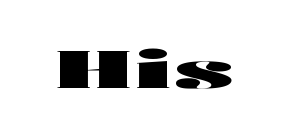
The image shows 53 px heavy, wide sans-serif type, upright; set not underlined; high stroke contrast and a medium x-height.
